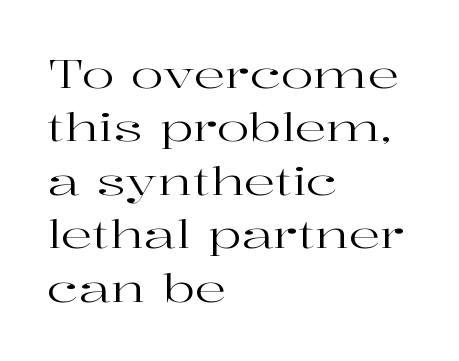
{"serif": "yes", "italic": "no", "bold": "no", "weight": "regular", "width": "wide", "stroke_contrast": "high", "x_height": "medium", "monospaced": "no", "underline": "no", "align": "left", "line_spacing": "normal", "line_spacing_ratio": 1.37, "letter_spacing": "normal", "letter_spacing_em": 0.0, "glyph_px": 39}
